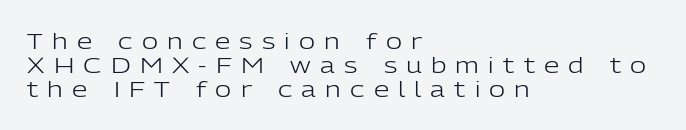
Q: Is the text bold? A: No.
Q: Is the text italic (slanted)? A: No, it is upright.
Q: Is the text underlined? A: No.
Q: How is the paragraph aligned? A: Left-aligned.
Q: Is the spacing between letters normal or unusually wide? A: Unusually wide.
Q: Is the spacing between lines tight, normal or loose? A: Tight.
